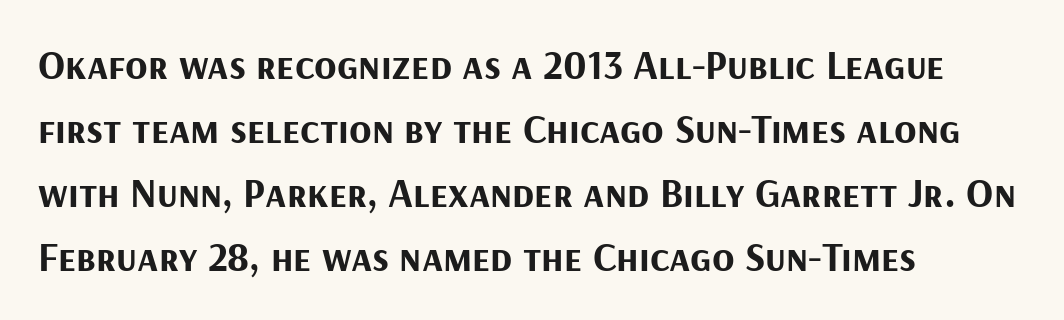
{"serif": "no", "italic": "no", "bold": "yes", "weight": "bold", "width": "normal", "stroke_contrast": "medium", "x_height": "medium", "monospaced": "no", "underline": "no", "align": "left", "line_spacing": "normal", "line_spacing_ratio": 1.56, "letter_spacing": "normal", "letter_spacing_em": 0.0, "glyph_px": 41}
